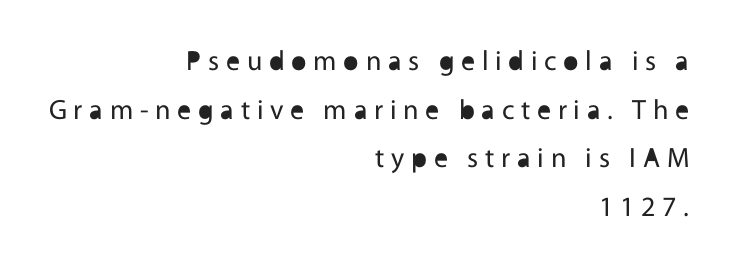
Line endings align vertically; line beginnings do not. Looks like regular typesetting: each glyph gets only the width it needs. Here the glyphs are tracked loosely, breaking word shapes into spaced letters. Weight: in the light-to-regular range.
